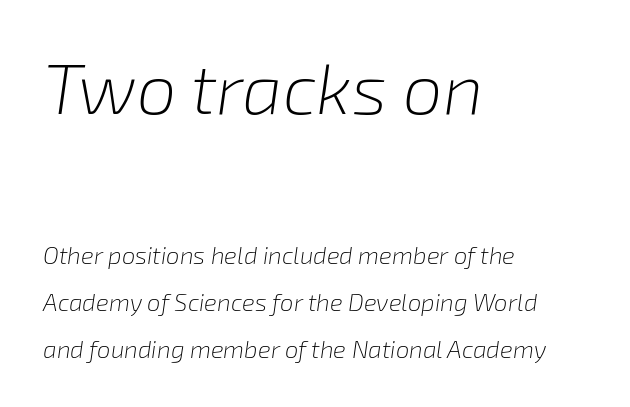
Here the designer chose a conventional face with non-uniform glyph widths. Only glyphs here, with clear space below each row. One-word summary of the alignment: left. The composition opens big and finishes small.
